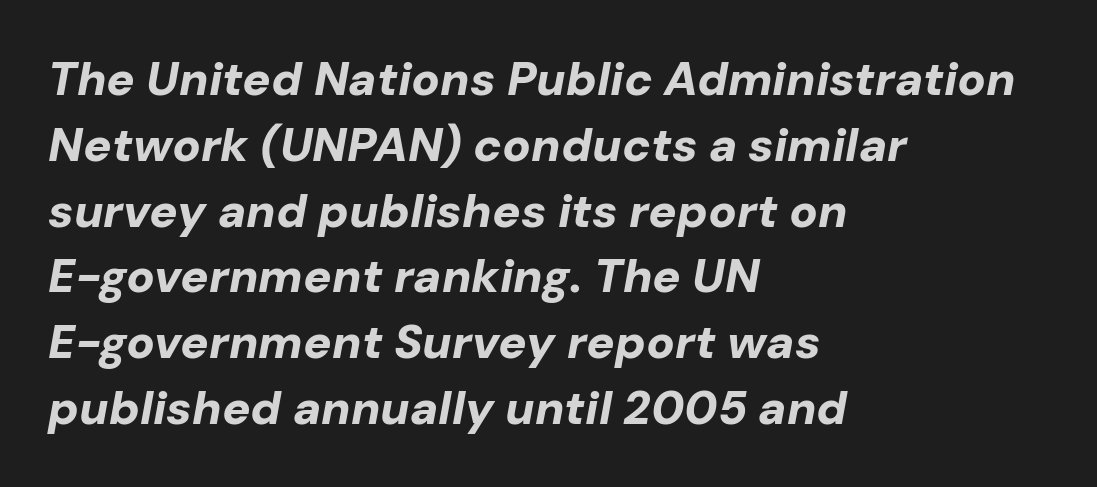
{"italic": "yes", "lean": "right", "slant_degrees": 10, "bold": "yes", "weight": "bold", "width": "normal", "stroke_contrast": "low", "x_height": "medium", "monospaced": "no", "underline": "no", "align": "left", "line_spacing": "normal", "line_spacing_ratio": 1.4, "letter_spacing": "normal", "letter_spacing_em": 0.0, "glyph_px": 47}
